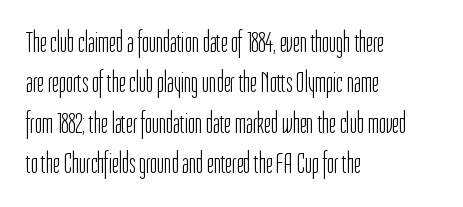
Q: Is the text bold? A: No.
Q: Is the text italic (slanted)? A: No, it is upright.
Q: Is the typeface a serif or a sans-serif typeface? A: Sans-serif.
Q: Is the text underlined? A: No.
Q: How is the paragraph aligned? A: Left-aligned.
Q: Is the spacing between letters normal or unusually wide? A: Normal.
Q: Is the spacing between lines tight, normal or loose? A: Normal.
Q: Width (condensed, normal, or wide)? A: Condensed.
Q: Stroke contrast? A: Low.
Q: x-height? A: Medium.
Q: Monospaced? A: No.
